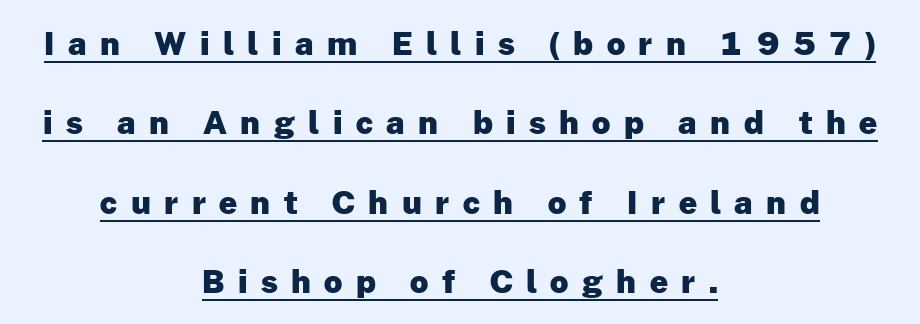
Italic? Not at all — the glyphs are vertical. In terms of leading, this rendering errs on the spacious side. Type style note: lacks serifs. Do the characters align in a grid? No, the font is proportional. A baseline rule has been typeset under these characters.
